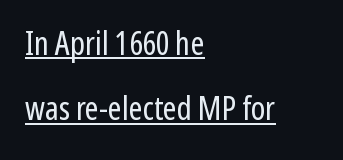
In terms of posture, this sample is upright. The leading is generous, giving the passage an open texture. Proportional: the letters do not fall into vertical columns. Stem width sits at or under what a default text font uses. I'd call this a sans setting — the letters go barefoot. This sample is left-justified, so line endings fall wherever the words run out.
